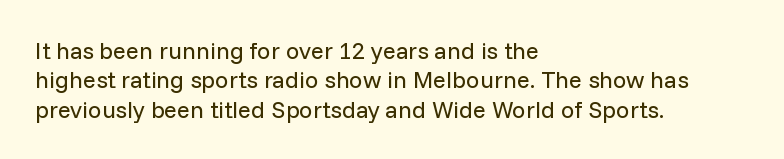
The image shows 24 px text type, upright; set left-aligned, line spacing 1.22x, normal letter spacing, not underlined.
